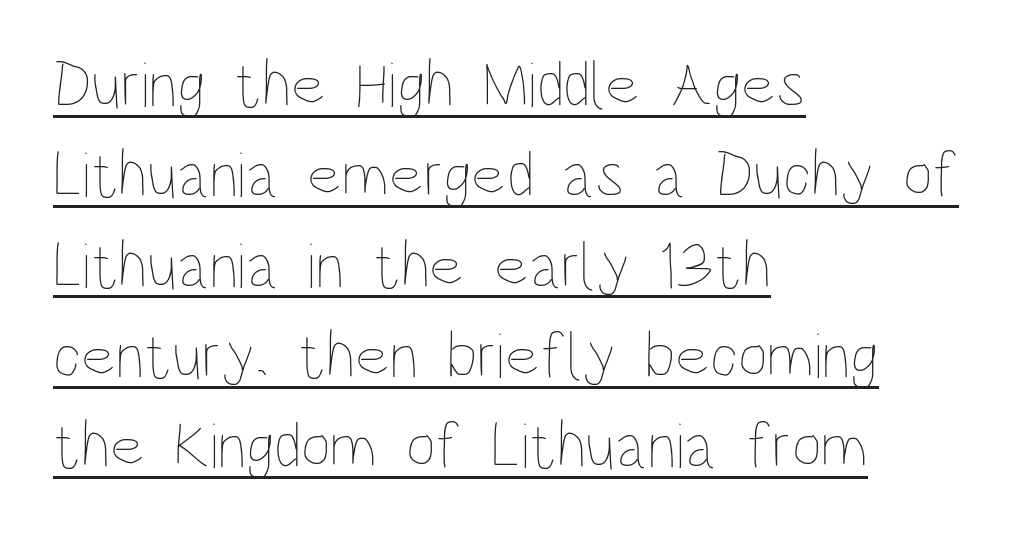
{"italic": "no", "bold": "no", "weight": "thin", "width": "condensed", "stroke_contrast": "low", "x_height": "large", "monospaced": "no", "underline": "yes", "align": "left", "line_spacing": "normal", "line_spacing_ratio": 1.39, "letter_spacing": "normal", "letter_spacing_em": 0.0, "glyph_px": 65}
